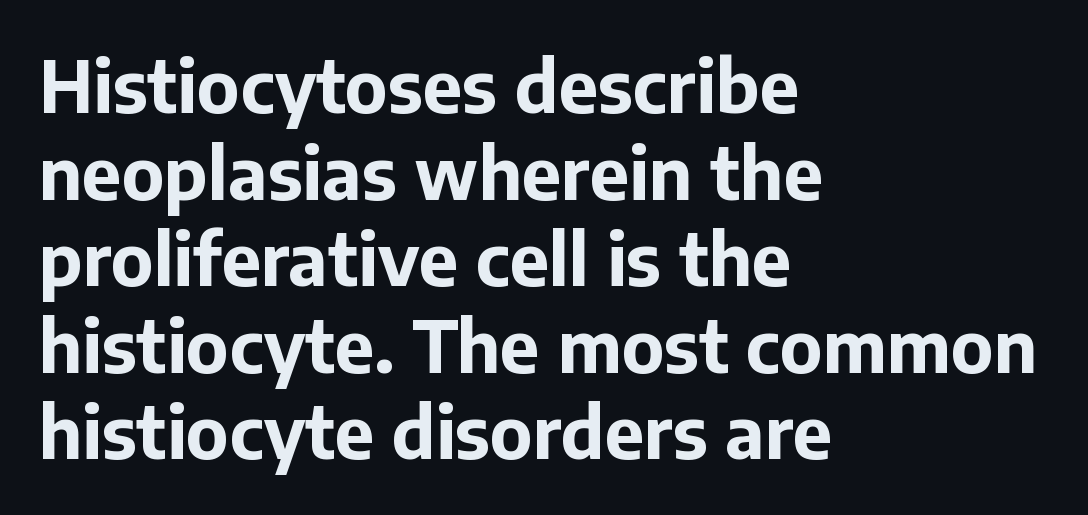
Q: Is the text bold? A: Yes.
Q: Is the text italic (slanted)? A: No, it is upright.
Q: Is the typeface a serif or a sans-serif typeface? A: Sans-serif.
Q: Is the text underlined? A: No.
Q: How is the paragraph aligned? A: Left-aligned.
Q: Is the spacing between letters normal or unusually wide? A: Normal.
Q: Width (condensed, normal, or wide)? A: Normal.
Q: Stroke contrast? A: Low.
Q: x-height? A: Medium.
Q: Monospaced? A: No.
